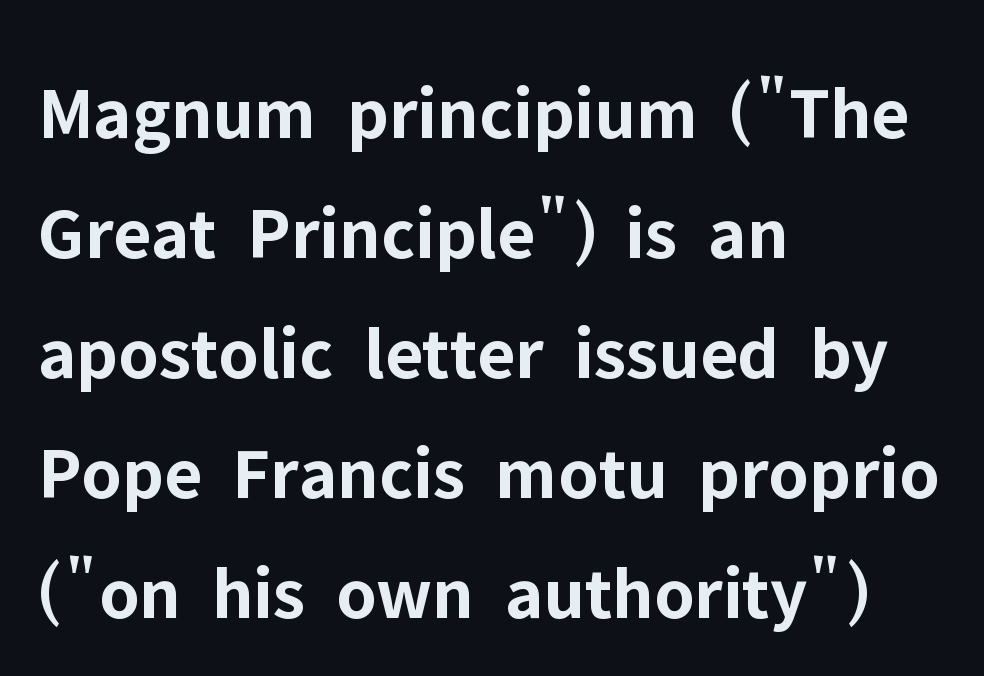
Leading matches the norm, producing a regular column. These lines were composed using upright roman letters. The letters sit at their default tracking, neither squeezed nor spread. Serif or sans? Sans — the stroke terminals are bare. Clear beneath every line of the passage. Character widths vary here, with narrow letters taking less room than wide ones.
